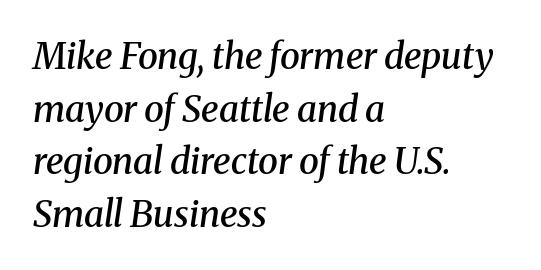
{"serif": "yes", "italic": "yes", "lean": "right", "slant_degrees": 8, "bold": "semi", "weight": "semibold", "width": "normal", "stroke_contrast": "medium", "x_height": "medium", "monospaced": "no", "underline": "no", "align": "left", "line_spacing": "normal", "line_spacing_ratio": 1.46, "letter_spacing": "normal", "letter_spacing_em": 0.0, "glyph_px": 36}
